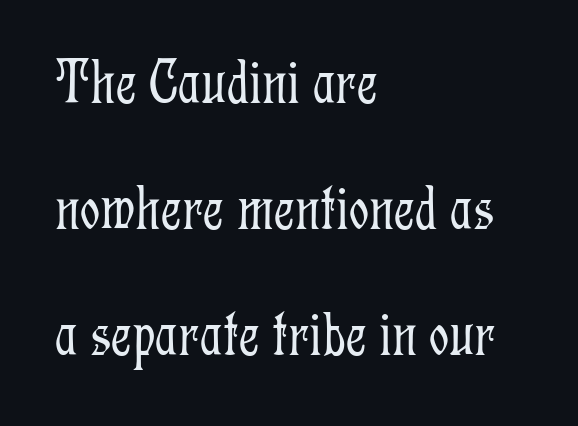
Q: Is the text bold? A: No.
Q: Is the text italic (slanted)? A: No, it is upright.
Q: Is the typeface a serif or a sans-serif typeface? A: Serif.
Q: Is the text underlined? A: No.
Q: How is the paragraph aligned? A: Left-aligned.
Q: Is the spacing between letters normal or unusually wide? A: Normal.
Q: Is the spacing between lines tight, normal or loose? A: Loose.
Q: Width (condensed, normal, or wide)? A: Condensed.
Q: Stroke contrast? A: Low.
Q: x-height? A: Medium.
Q: Monospaced? A: No.
